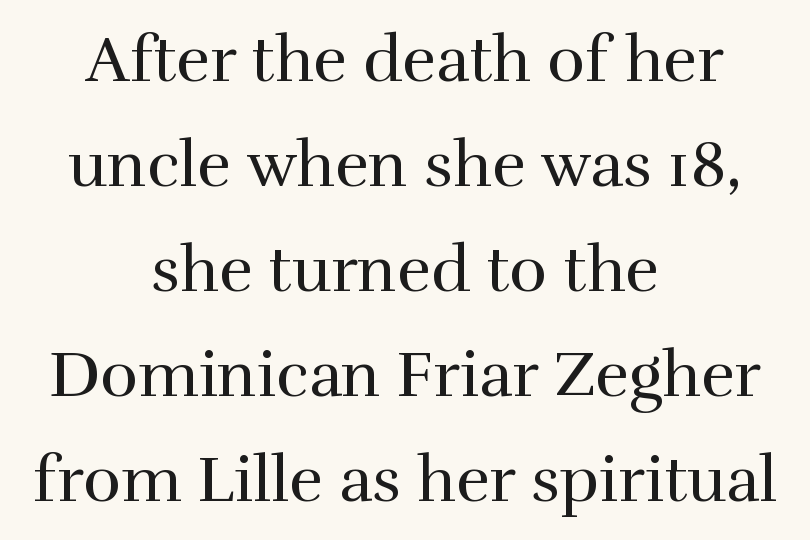
{"serif": "yes", "italic": "no", "bold": "no", "weight": "regular", "width": "normal", "x_height": "medium", "monospaced": "no", "underline": "no", "align": "center", "line_spacing": "normal", "line_spacing_ratio": 1.64, "letter_spacing": "normal", "letter_spacing_em": 0.0, "glyph_px": 64}
